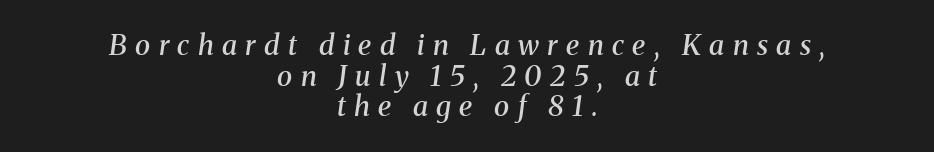
The image shows 28 px semibold serif type, italic (leaning right); set centered, tight line spacing (1.09x), unusually wide letter spacing (+0.3 em), not underlined; medium stroke contrast and a medium x-height.
